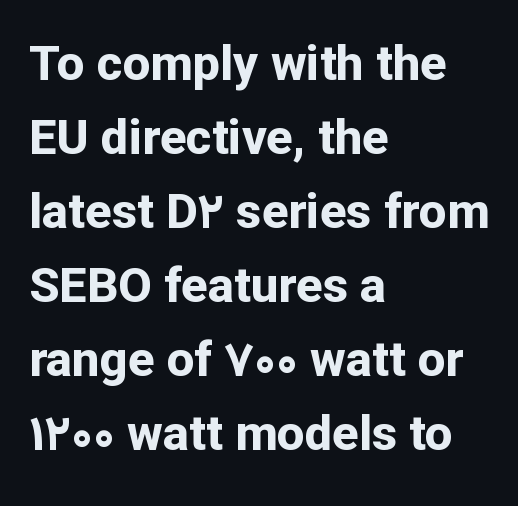
The rag falls on the right side of this text block. In terms of letterspacing, this is plain default setting. A clean baseline with only descenders dipping below it. Posture: straight, roman, zero tilt.
